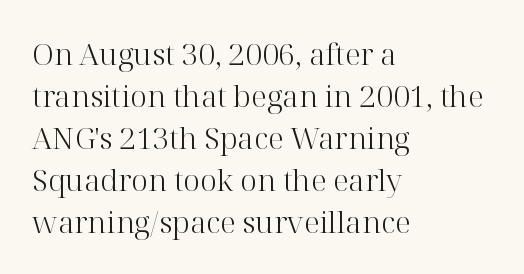
The image shows 30 px light serif type, upright; set left-aligned, normal line spacing (1.4x), normal letter spacing, not underlined; high stroke contrast and a medium x-height.
